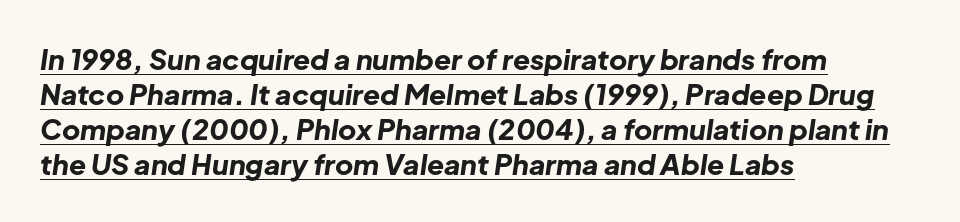
{"italic": "yes", "lean": "right", "slant_degrees": 8, "bold": "yes", "weight": "bold", "width": "normal", "stroke_contrast": "low", "x_height": "medium", "monospaced": "no", "underline": "yes", "align": "left", "line_spacing": "normal", "line_spacing_ratio": 1.25, "letter_spacing": "normal", "letter_spacing_em": 0.0, "glyph_px": 28}
